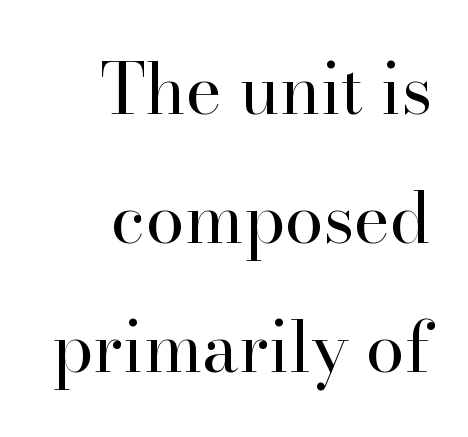
{"serif": "yes", "italic": "no", "bold": "no", "weight": "regular", "width": "normal", "stroke_contrast": "high", "x_height": "small", "monospaced": "no", "underline": "no", "align": "right", "line_spacing_ratio": 1.87, "letter_spacing": "normal", "letter_spacing_em": 0.0, "glyph_px": 69}
